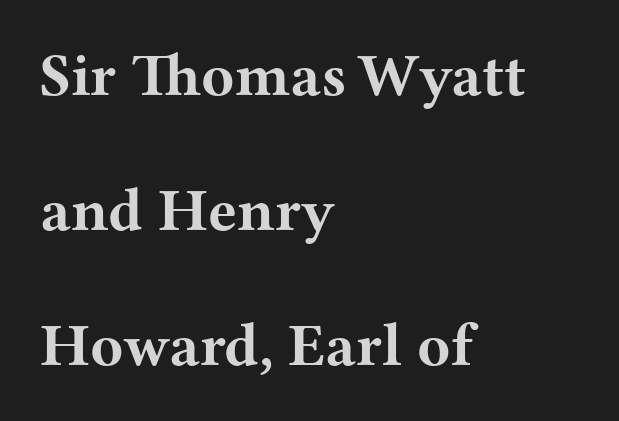
Horizontally, the lines are justified to the leading edge only. The passage shown is emphatically bold. Think of a printed novel: that variable character pitch is what you see here. There is no visible air inserted between adjacent glyphs.
